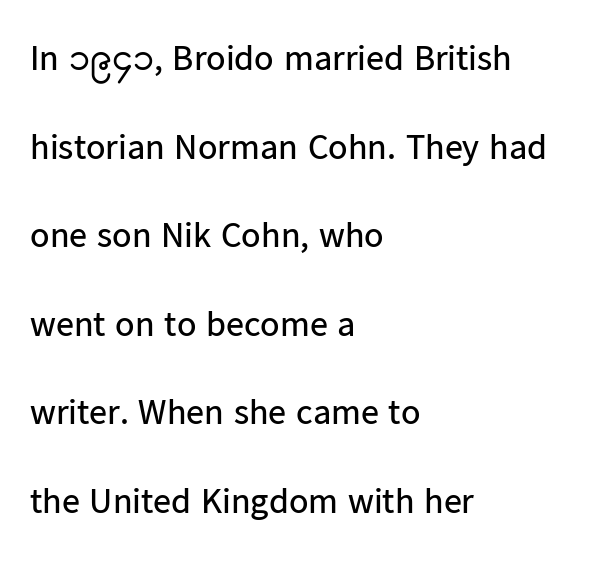
Q: Is the text bold? A: No.
Q: Is the text italic (slanted)? A: No, it is upright.
Q: Is the typeface a serif or a sans-serif typeface? A: Sans-serif.
Q: Is the text underlined? A: No.
Q: How is the paragraph aligned? A: Left-aligned.
Q: Is the spacing between letters normal or unusually wide? A: Normal.
Q: Is the spacing between lines tight, normal or loose? A: Loose.
Q: Width (condensed, normal, or wide)? A: Normal.
Q: Stroke contrast? A: Low.
Q: x-height? A: Medium.
Q: Monospaced? A: No.
